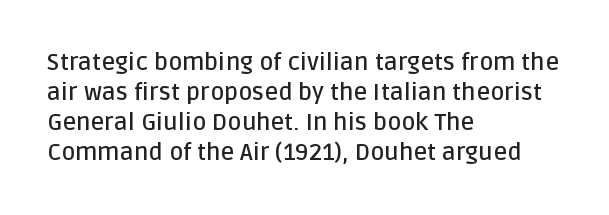
{"italic": "no", "bold": "semi", "underline": "no", "align": "left", "line_spacing": "normal", "line_spacing_ratio": 1.25, "letter_spacing": "normal", "letter_spacing_em": 0.0, "glyph_px": 24}
